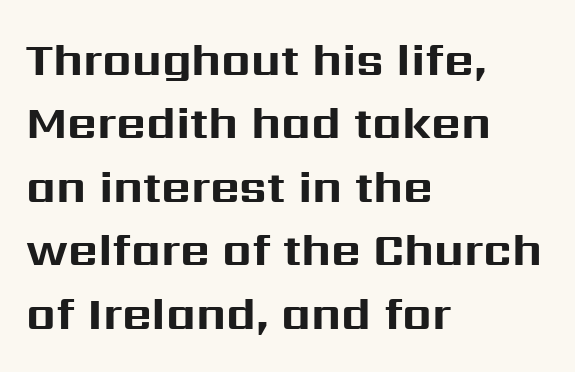
The image shows 46 px bold sans-serif type, upright; set left-aligned, normal line spacing (1.38x), normal letter spacing, not underlined; medium stroke contrast and a medium x-height.
